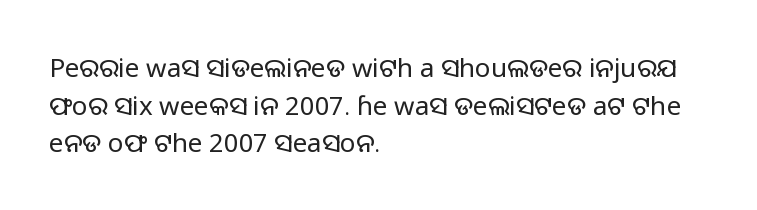
This sample is left-justified, so line endings fall wherever the words run out. Short note: letters normally spaced. These lines were composed using upright roman letters. Nothing heavy about these letters — not bold at all. The glyphs are unaccompanied by any horizontal stroke below them. Quick note: interline space is typical.
